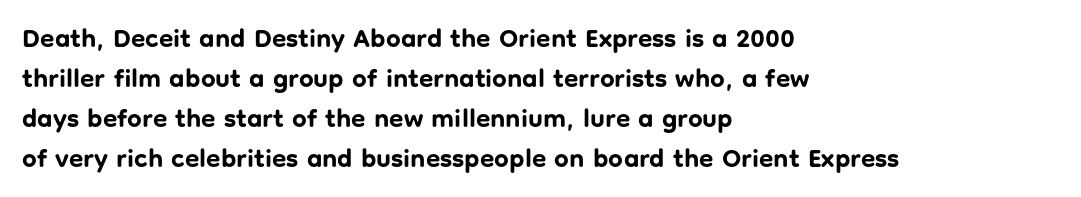
{"italic": "no", "bold": "yes", "underline": "no", "align": "left", "line_spacing": "normal", "line_spacing_ratio": 1.54, "letter_spacing": "normal", "letter_spacing_em": 0.0, "glyph_px": 26}
